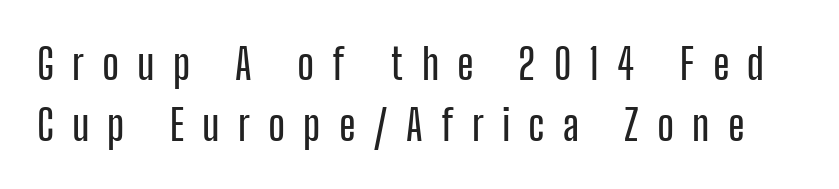
The image shows 43 px condensed sans-serif type, upright; set normal line spacing (1.43x), unusually wide letter spacing (+0.42 em), not underlined; low stroke contrast and a medium x-height.
